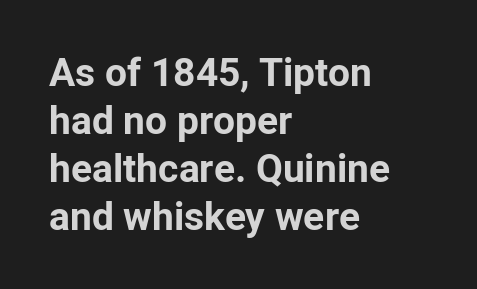
Has an underline been added? It has not. This sample has the flowing, uneven cadence of proportional lettering. Designer's note — italics off, roman on. Students, this is bold: see how much ink each stroke carries. Look at the bottom of the vertical strokes: they stop flat, with no serifs. The compositor pushed each line to the left boundary.
